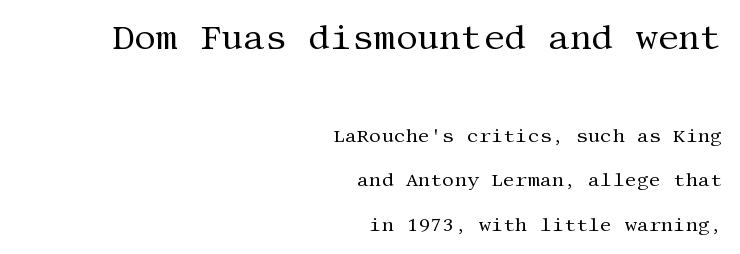
{"serif": "yes", "italic": "no", "bold": "no", "weight": "regular", "width": "normal", "stroke_contrast": "medium", "x_height": "large", "underline": "no", "align": "right", "line_spacing": "loose", "line_spacing_ratio": 2.34, "letter_spacing": "normal", "letter_spacing_em": 0.0, "larger_block": "first", "size_ratio": 1.79, "glyph_px": 34}
